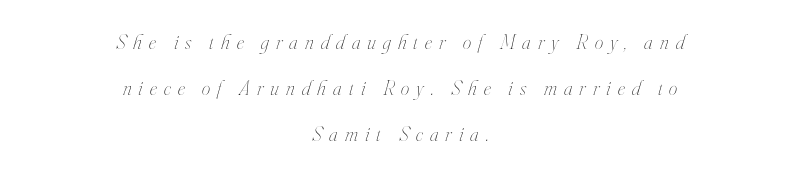
Is this a heavy cut? Hardly; it is regular or lighter. Loose tracking; the words dissolve into strings of separated letters. Lines of text with bare space underneath. Slant detected: the letters are inclined. Layout note: lines centered.
